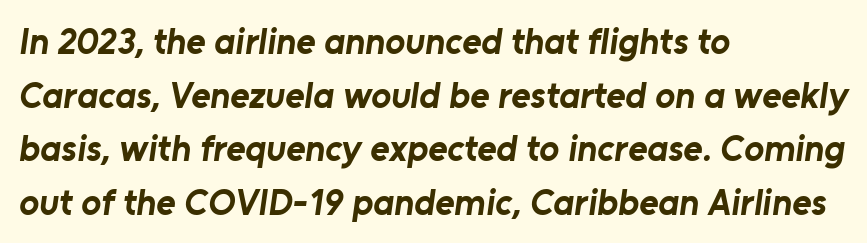
{"serif": "no", "bold": "yes", "weight": "bold", "width": "normal", "stroke_contrast": "low", "x_height": "medium", "monospaced": "no", "underline": "no", "align": "left", "line_spacing": "normal", "line_spacing_ratio": 1.45, "letter_spacing": "normal", "letter_spacing_em": 0.0, "glyph_px": 37}
